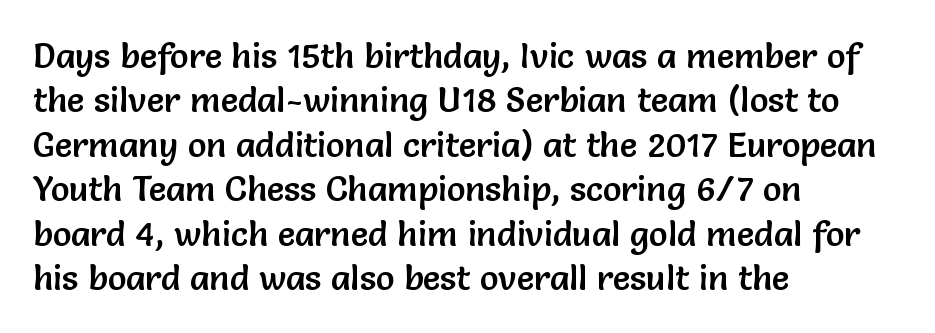
{"serif": "no", "italic": "no", "width": "normal", "stroke_contrast": "low", "x_height": "medium", "monospaced": "no", "underline": "no", "align": "left", "line_spacing": "normal", "line_spacing_ratio": 1.27, "letter_spacing": "normal", "letter_spacing_em": 0.0, "glyph_px": 35}
